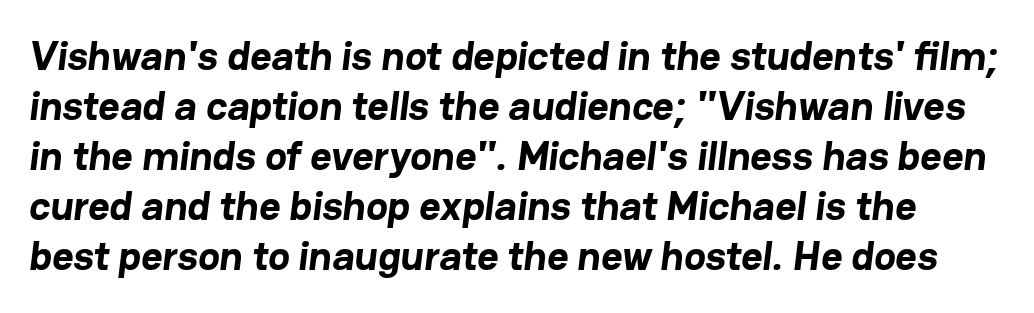
Words float on clear page, feet unadorned. Tracking value appears to be zero — textbook default spacing. Here the designer chose a conventional face with non-uniform glyph widths. To sum up the face: it is a sans, with no serifs.
